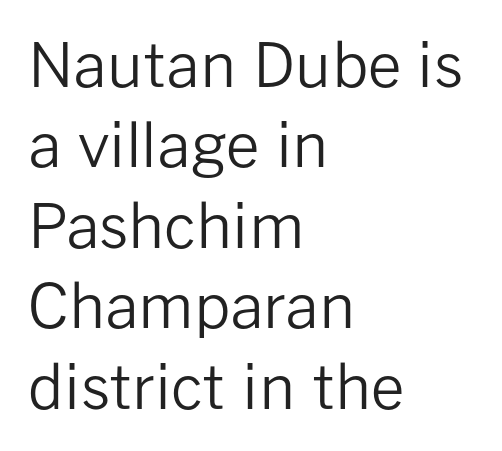
Is this a fixed-width face? No — the glyphs have proportional, varying widths. Does the copy run flush right? No — it runs flush left. The line-height multiplier appears to be the usual default. Rule under the text: the space is simply empty. In terms of letterspacing, this is plain default setting.
